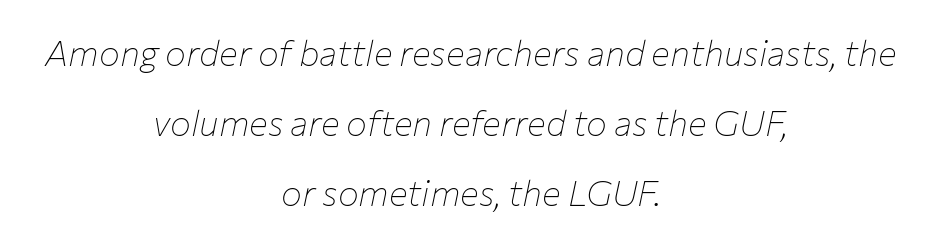
The image shows 35 px thin type, italic (leaning right); set centered, loose line spacing (2.0x), normal letter spacing, not underlined; low stroke contrast and a medium x-height.
